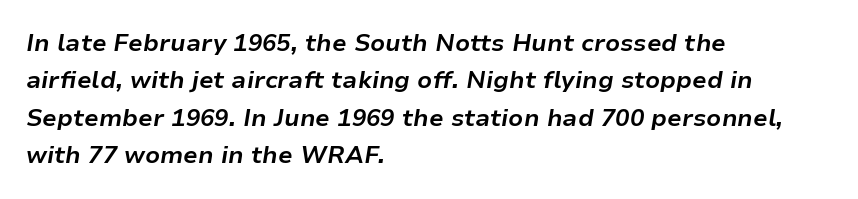
Q: Is the text bold? A: Yes.
Q: Is the text italic (slanted)? A: Yes, it leans right by about 9 degrees.
Q: Is the text underlined? A: No.
Q: How is the paragraph aligned? A: Left-aligned.
Q: Is the spacing between letters normal or unusually wide? A: Normal.
Q: Is the spacing between lines tight, normal or loose? A: Normal.
